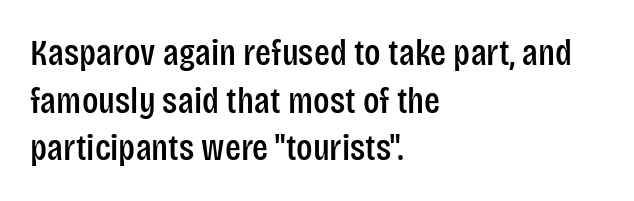
The image shows 37 px condensed sans-serif type, upright; set left-aligned, normal line spacing (1.29x), normal letter spacing, not underlined; low stroke contrast and a large x-height.
